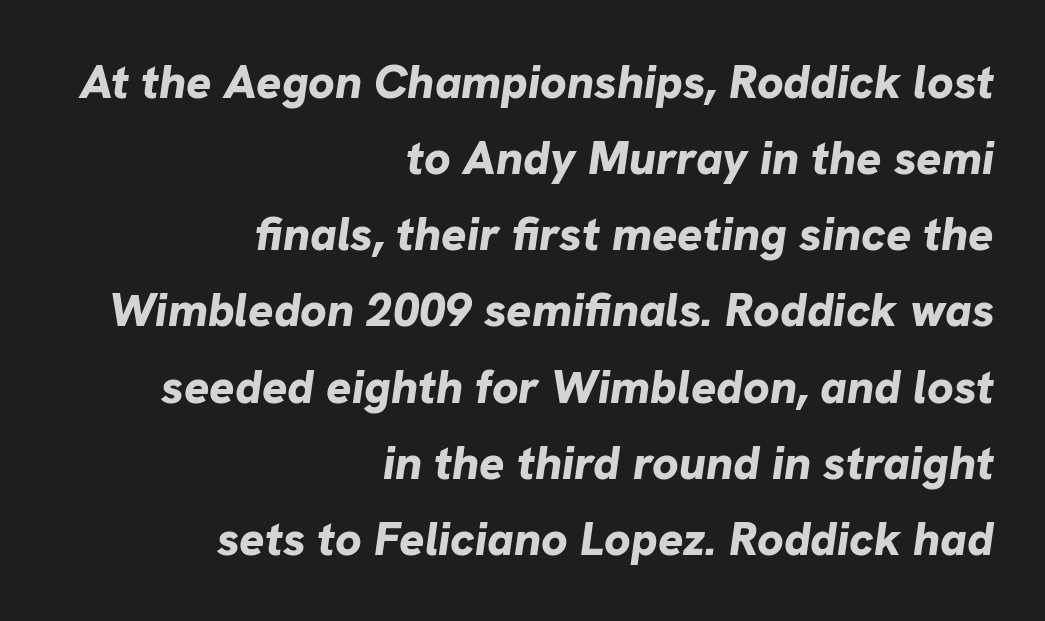
The image shows 47 px bold type, italic (leaning right); set right-aligned, normal line spacing (1.62x), normal letter spacing, not underlined; low stroke contrast and a medium x-height.
